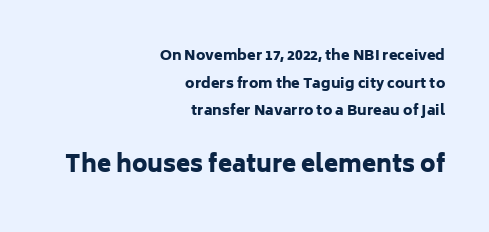
Q: Is the text bold? A: Yes.
Q: Is the text italic (slanted)? A: No, it is upright.
Q: Is the text underlined? A: No.
Q: How is the paragraph aligned? A: Right-aligned.
Q: Is the spacing between letters normal or unusually wide? A: Normal.
Q: Is the spacing between lines tight, normal or loose? A: Loose.
Q: Which block of text is set in a larger size, the first (top) or the second (bottom)? A: The second (bottom) one.
